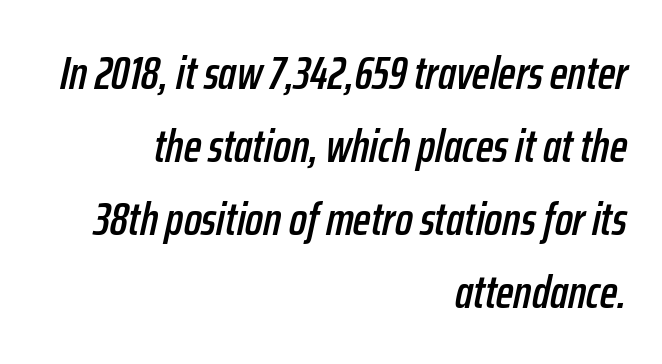
Q: Is the text italic (slanted)? A: Yes, it leans right by about 12 degrees.
Q: Is the text underlined? A: No.
Q: How is the paragraph aligned? A: Right-aligned.
Q: Is the spacing between letters normal or unusually wide? A: Normal.
Q: Is the spacing between lines tight, normal or loose? A: Normal.
Q: Width (condensed, normal, or wide)? A: Condensed.
Q: Stroke contrast? A: Low.
Q: x-height? A: Medium.
Q: Monospaced? A: No.
